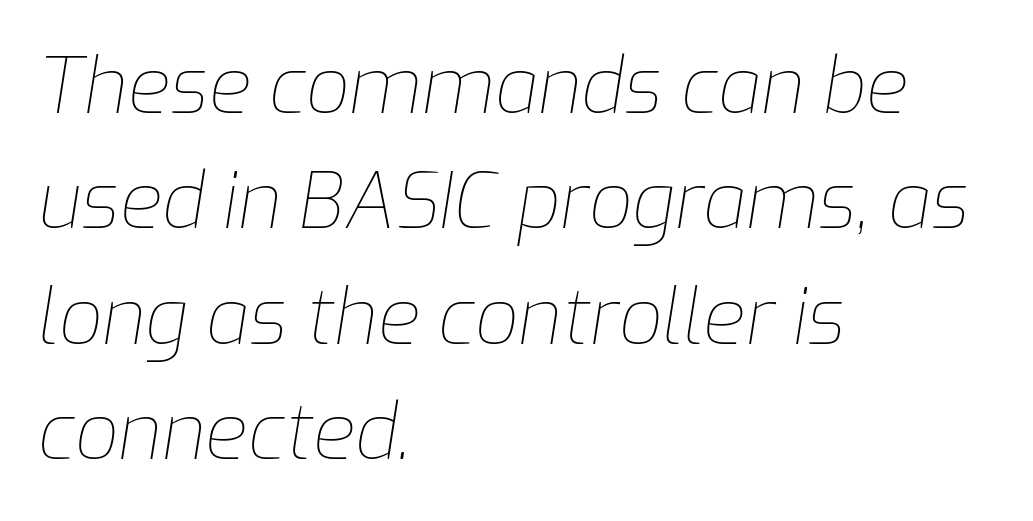
Q: Is the text bold? A: No.
Q: Is the text italic (slanted)? A: Yes, it leans right by about 9 degrees.
Q: Is the text underlined? A: No.
Q: How is the paragraph aligned? A: Left-aligned.
Q: Is the spacing between letters normal or unusually wide? A: Normal.
Q: Is the spacing between lines tight, normal or loose? A: Normal.
Q: Width (condensed, normal, or wide)? A: Normal.
Q: Stroke contrast? A: Low.
Q: x-height? A: Medium.
Q: Monospaced? A: No.
